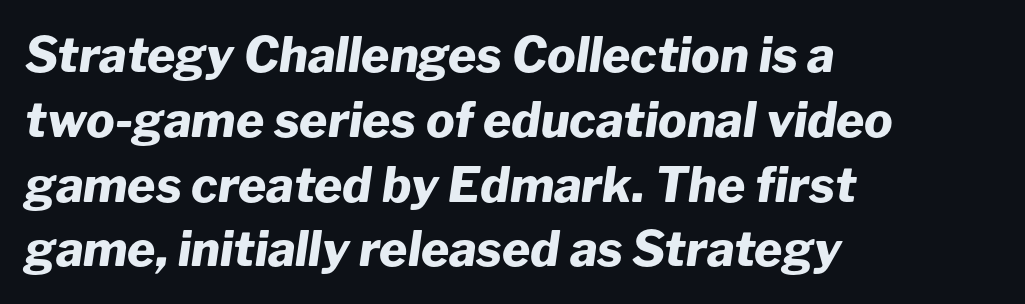
The image shows 48 px heavy type, italic (leaning right); set left-aligned, normal line spacing (1.35x), normal letter spacing, not underlined; low stroke contrast and a medium x-height.
